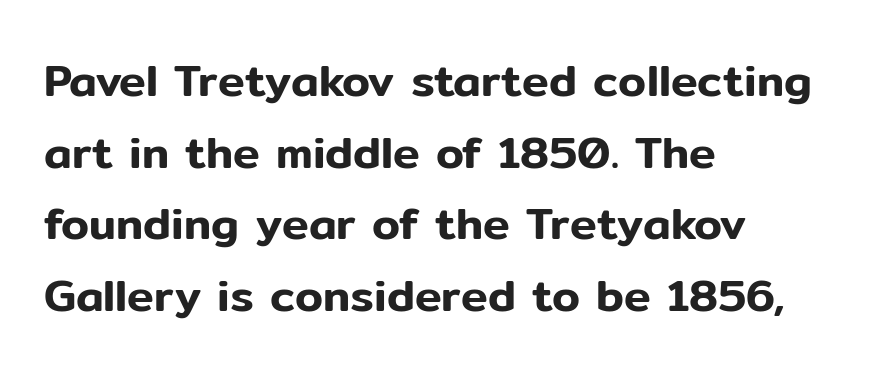
Compared with typical body copy, the letter spacing here is the same. Posture: upright roman. What kind of face is this? One without serifs — a sans. Regular leading. Caption: multi-line text, flush left, ragged right. Nobody drew a line under any word here.
